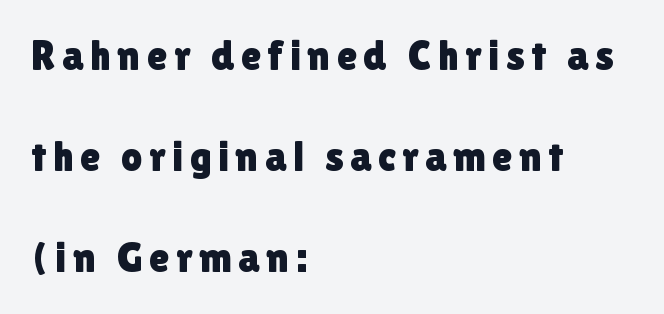
The image shows 42 px sans-serif type, upright; set left-aligned, loose line spacing (2.41x), not underlined; a medium x-height.
